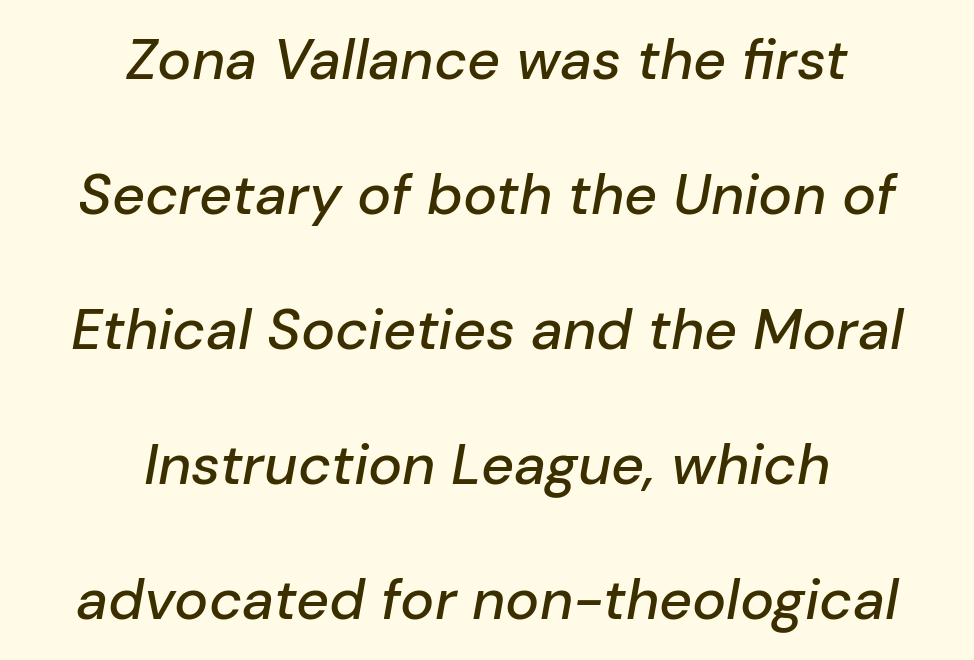
The line-height multiplier appears high, well above default. The specimen reads as italic at a glance. Does the copy run flush right? No — it is centered line by line. Beneath every word, the page is bare. This rendering leaves character spacing at its baseline value. Here the designer chose a conventional face with non-uniform glyph widths.
